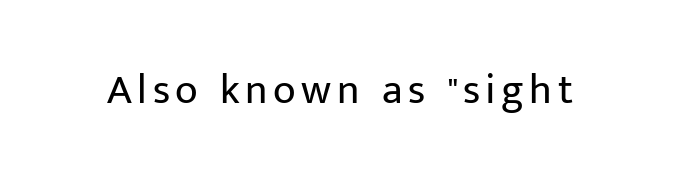
No italicization has been applied; the sample stays upright. Do the characters align in a grid? No, the font is proportional. Vertical stems look standard width or narrower in stroke. Has an underline been added? It has not. The rendering shows plain stroke endings on the letterforms — a sans-serif design.
